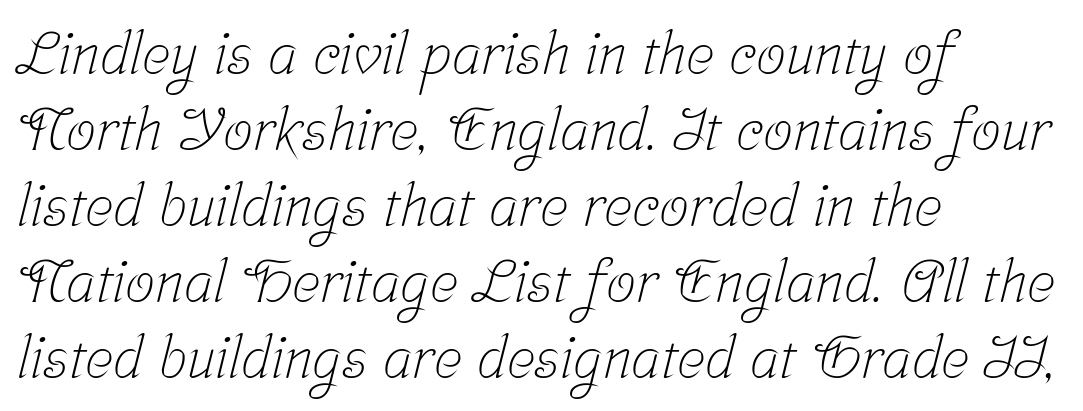
{"serif": "yes", "bold": "no", "weight": "light", "width": "condensed", "stroke_contrast": "low", "x_height": "medium", "monospaced": "no", "underline": "no", "align": "left", "line_spacing": "normal", "line_spacing_ratio": 1.29, "letter_spacing": "normal", "letter_spacing_em": 0.0, "glyph_px": 59}
